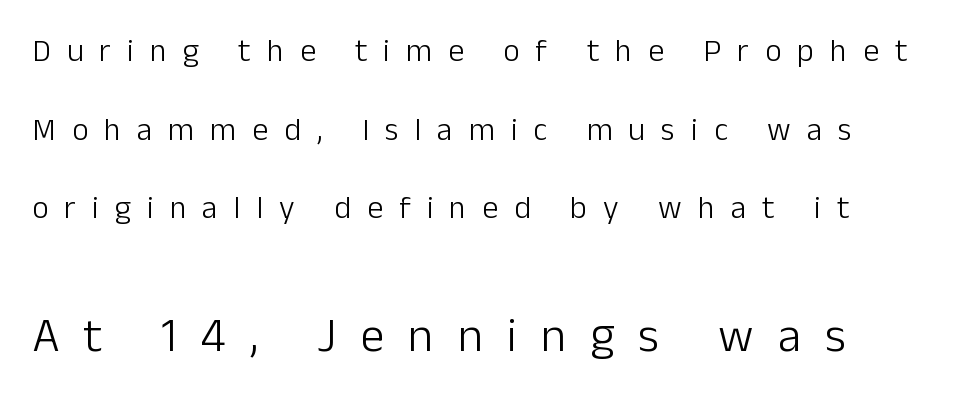
{"serif": "no", "italic": "no", "bold": "no", "weight": "light", "width": "normal", "stroke_contrast": "low", "x_height": "medium", "monospaced": "no", "underline": "no", "line_spacing": "loose", "line_spacing_ratio": 2.46, "letter_spacing": "wide", "letter_spacing_em": 0.5, "larger_block": "second", "size_ratio": 1.5, "glyph_px": 48}
